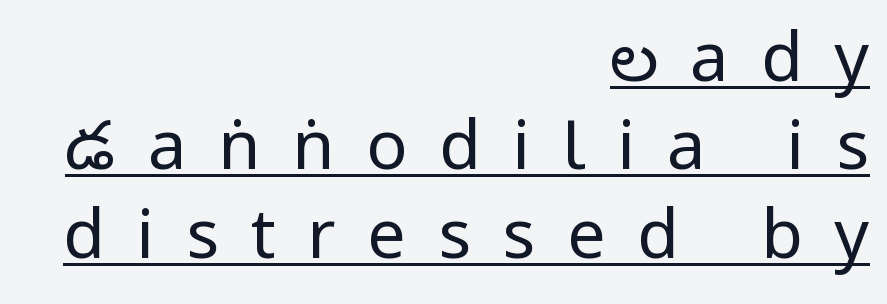
Q: Is the text bold? A: No.
Q: Is the text italic (slanted)? A: No, it is upright.
Q: Is the typeface a serif or a sans-serif typeface? A: Sans-serif.
Q: Is the text underlined? A: Yes.
Q: How is the paragraph aligned? A: Right-aligned.
Q: Is the spacing between letters normal or unusually wide? A: Unusually wide.
Q: Is the spacing between lines tight, normal or loose? A: Normal.
Q: Width (condensed, normal, or wide)? A: Condensed.
Q: Stroke contrast? A: Low.
Q: x-height? A: Large.
Q: Monospaced? A: No.
